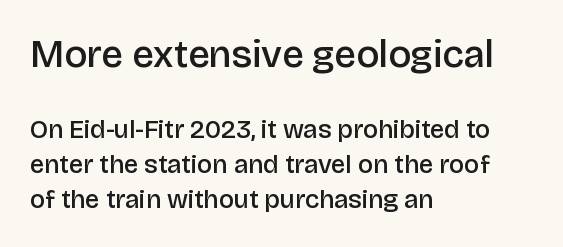
{"serif": "no", "italic": "no", "bold": "semi", "weight": "semibold", "width": "normal", "stroke_contrast": "low", "x_height": "large", "monospaced": "no", "underline": "no", "align": "left", "line_spacing": "normal", "line_spacing_ratio": 1.34, "letter_spacing": "normal", "letter_spacing_em": 0.0, "larger_block": "first", "size_ratio": 1.5, "glyph_px": 39}
